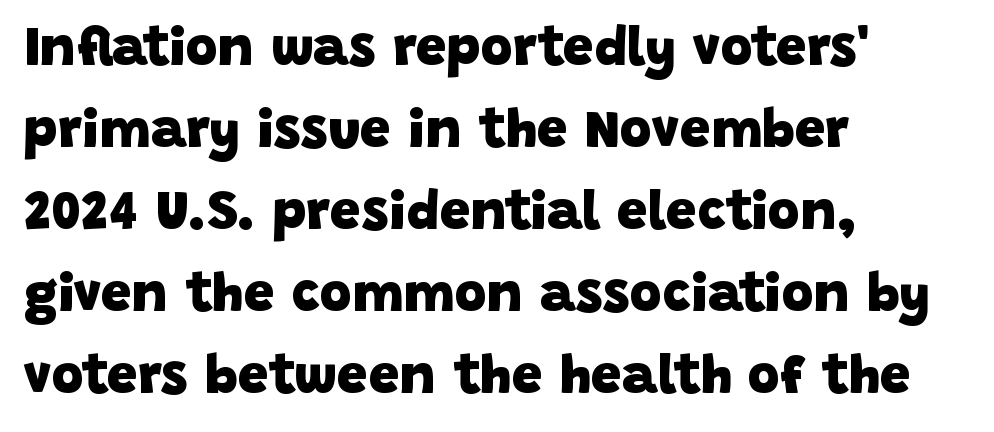
{"serif": "no", "bold": "yes", "weight": "heavy", "width": "normal", "stroke_contrast": "low", "x_height": "large", "monospaced": "no", "underline": "no", "align": "left", "line_spacing": "normal", "line_spacing_ratio": 1.49, "letter_spacing": "normal", "letter_spacing_em": 0.0, "glyph_px": 55}
